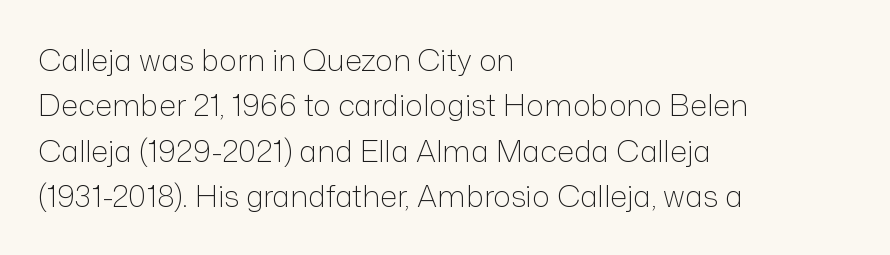
The image shows 30 px light sans-serif type, upright; set left-aligned, normal line spacing (1.51x), normal letter spacing, not underlined; low stroke contrast and a medium x-height.
